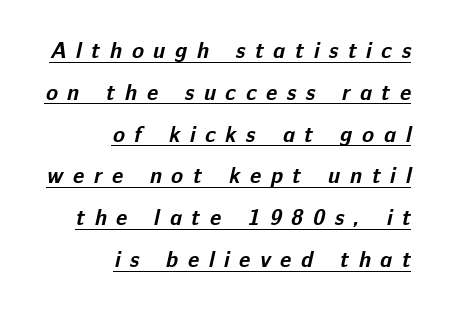
The image shows 22 px bold type; set right-aligned, loose line spacing (1.9x), unusually wide letter spacing (+0.44 em), underlined.
